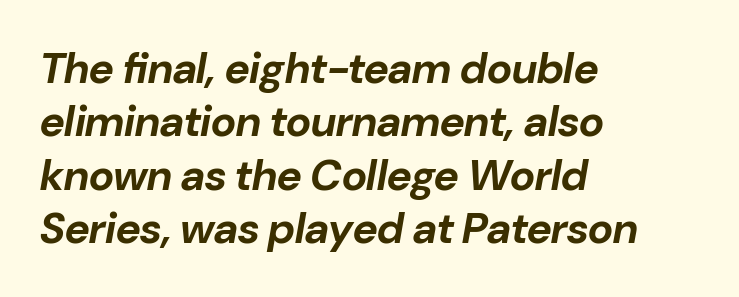
Q: Is the text bold? A: Yes.
Q: Is the text italic (slanted)? A: Yes, it leans right by about 10 degrees.
Q: Is the text underlined? A: No.
Q: How is the paragraph aligned? A: Left-aligned.
Q: Is the spacing between letters normal or unusually wide? A: Normal.
Q: Width (condensed, normal, or wide)? A: Normal.
Q: Stroke contrast? A: Low.
Q: x-height? A: Medium.
Q: Monospaced? A: No.
